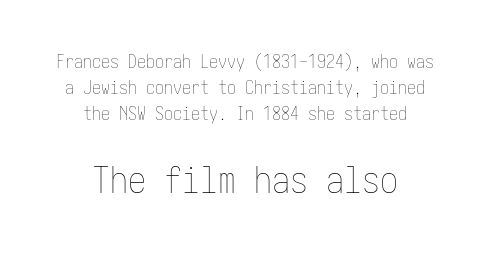
The rows are spaced the way most documents space them. Stroke mass is kept to a normal reading level or below. Which chunk is bigger? The second one — the bottom block dwarfs the top. Tracking value appears to be zero — textbook default spacing. The lettering holds an erect, upright posture throughout.
